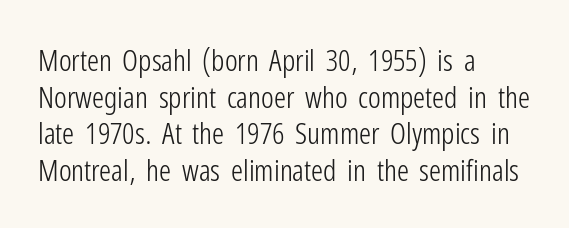
Do the characters align in a grid? No, the font is proportional. Serif or sans? Sans — the stroke terminals are bare. Ink coverage per letter is moderate at most. Does extra space separate the letters? No, they use regular spacing.
